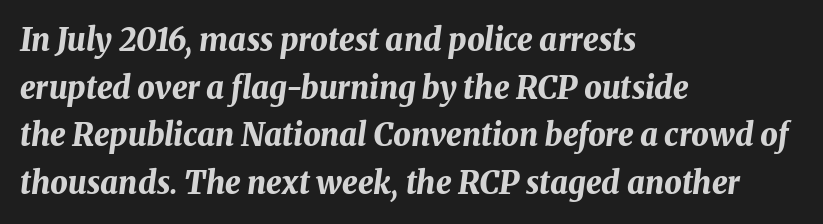
Reading down the column, the eye jumps a familiar distance to each next line. These words are printed bold, with thick strokes throughout. The face used here is proportionally spaced, like ordinary book or web type. This rendering features lettering with no underline. Here the glyphs are tracked normally, forming tight word shapes.
